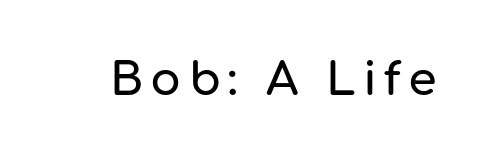
Each letter keeps its own natural width here, so spacing adapts to shape. Notice how the stems are strictly vertical — no italics here. Only glyphs here, with clear space below each row. Observe the absence of serifs on each vertical stroke in this sample.
